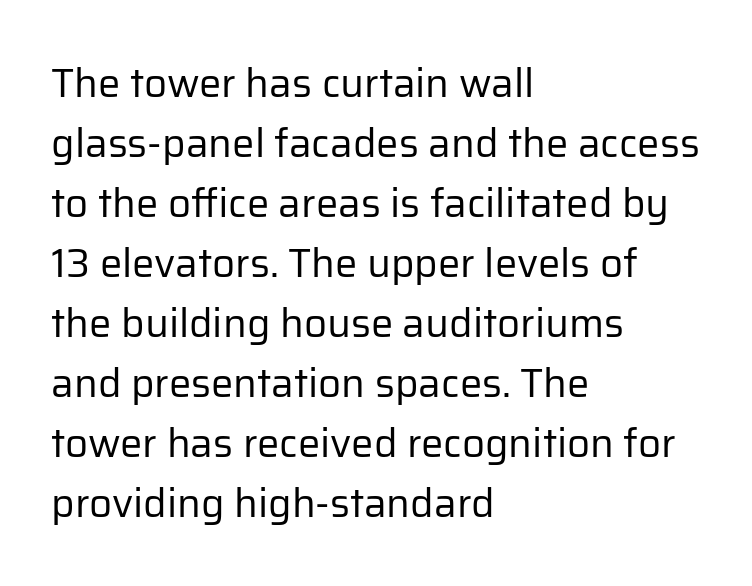
The image shows 40 px regular-weight sans-serif type, upright; set left-aligned, normal line spacing (1.5x), normal letter spacing, not underlined; low stroke contrast and a medium x-height.
